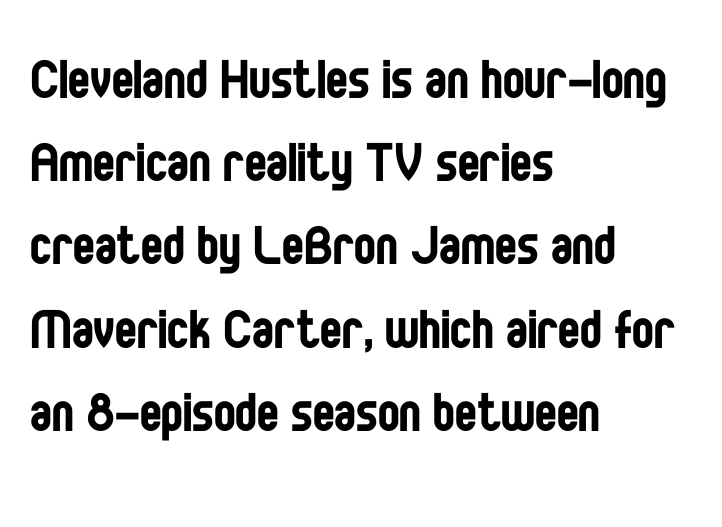
The image shows 65 px regular-weight, condensed sans-serif type, upright; set left-aligned, normal line spacing (1.28x), normal letter spacing, not underlined; low stroke contrast and a large x-height.
